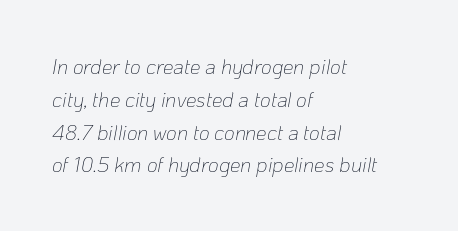
{"italic": "yes", "lean": "right", "slant_degrees": 10, "bold": "no", "underline": "no", "align": "left", "line_spacing": "normal", "line_spacing_ratio": 1.56, "letter_spacing": "normal", "letter_spacing_em": 0.0, "glyph_px": 21}
